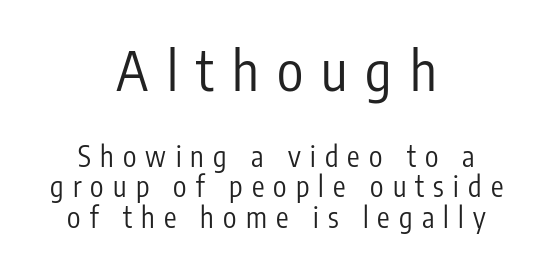
{"serif": "no", "italic": "no", "bold": "no", "weight": "regular", "width": "condensed", "stroke_contrast": "low", "x_height": "medium", "monospaced": "no", "underline": "no", "align": "center", "line_spacing": "tight", "line_spacing_ratio": 1.09, "letter_spacing": "wide", "letter_spacing_em": 0.33, "larger_block": "first", "size_ratio": 1.96, "glyph_px": 55}
